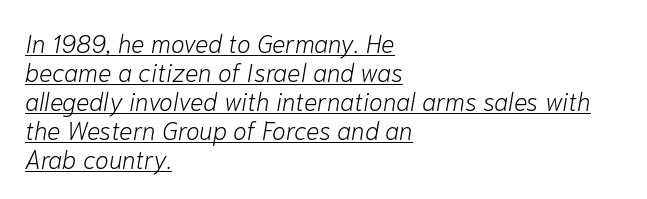
Q: Is the text bold? A: No.
Q: Is the text italic (slanted)? A: Yes, it leans right by about 10 degrees.
Q: Is the text underlined? A: Yes.
Q: How is the paragraph aligned? A: Left-aligned.
Q: Is the spacing between letters normal or unusually wide? A: Normal.
